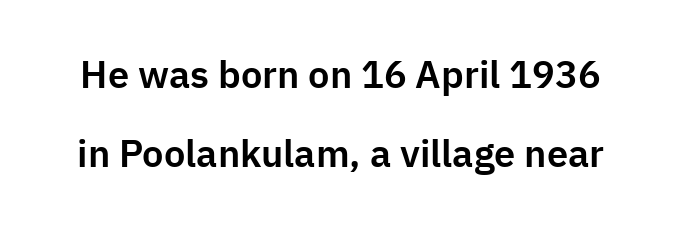
{"serif": "no", "italic": "no", "width": "normal", "stroke_contrast": "low", "x_height": "medium", "monospaced": "no", "underline": "no", "line_spacing": "loose", "line_spacing_ratio": 2.09, "letter_spacing": "normal", "letter_spacing_em": 0.0, "glyph_px": 38}
